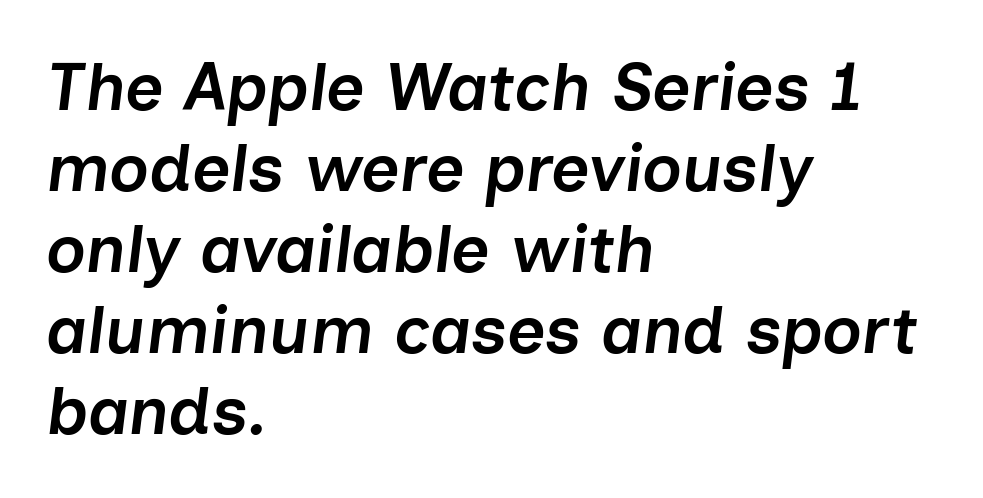
The image shows 67 px semibold type, italic (leaning right); set left-aligned, line spacing 1.21x, normal letter spacing, not underlined; low stroke contrast and a medium x-height.
